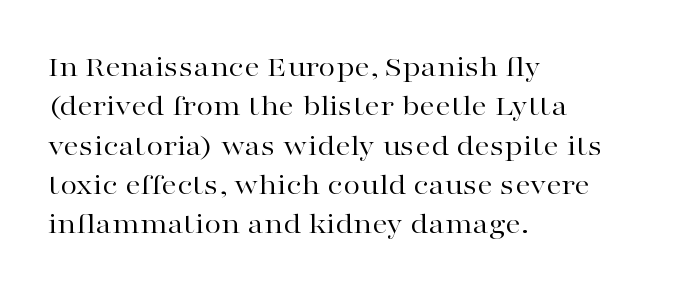
{"serif": "yes", "italic": "no", "bold": "no", "weight": "regular", "width": "wide", "stroke_contrast": "high", "x_height": "medium", "monospaced": "no", "underline": "no", "align": "left", "line_spacing": "normal", "line_spacing_ratio": 1.27, "letter_spacing": "normal", "letter_spacing_em": 0.0, "glyph_px": 31}
